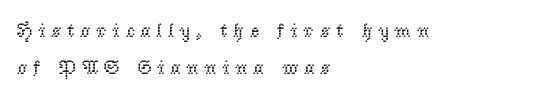
{"italic": "no", "bold": "no", "underline": "no", "align": "left", "line_spacing_ratio": 1.84, "letter_spacing": "wide", "letter_spacing_em": 0.27, "glyph_px": 20}
